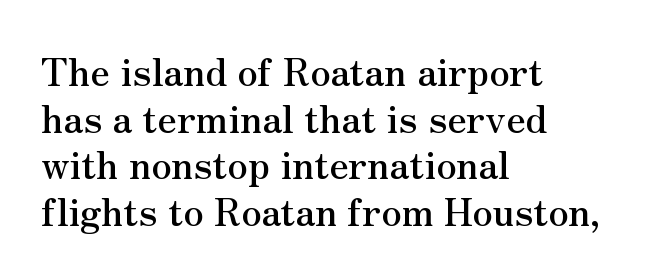
There is no visible air inserted between adjacent glyphs. Leftover space on each line is placed entirely after the last word. This sample has the flowing, uneven cadence of proportional lettering. Underline: absent. The text was rendered using a seriffed face with decorative stroke endings.
